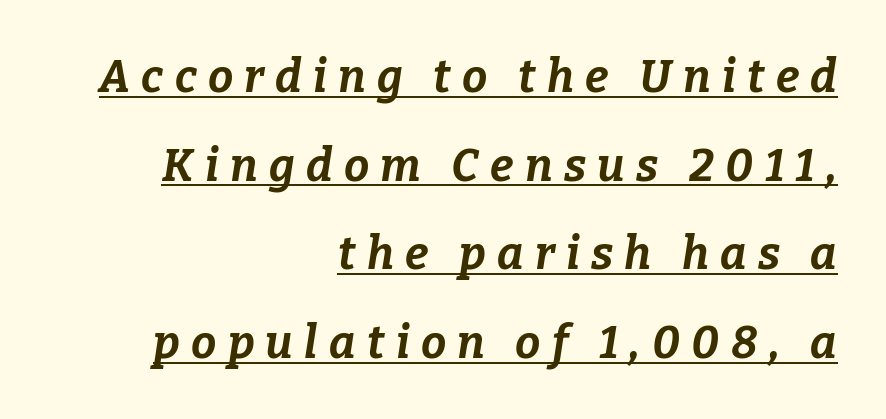
Loosely led — the rows are spread out. This sample carries an underscore along the baseline area. The rendering uses a bold face; every stroke is thick and dark. Think of a printed novel: that variable character pitch is what you see here. Right-aligned paragraph, ragged on the left.
